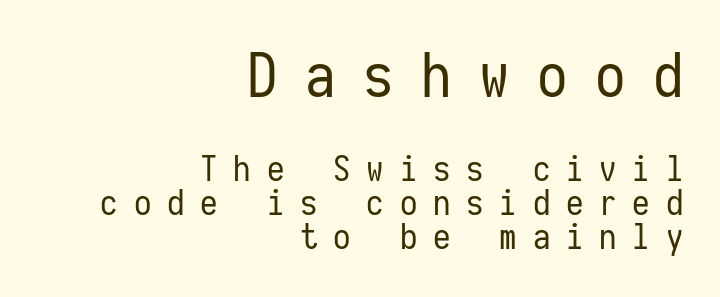
Q: Is the text bold? A: No.
Q: Is the text italic (slanted)? A: No, it is upright.
Q: Is the typeface a serif or a sans-serif typeface? A: Sans-serif.
Q: Is the text underlined? A: No.
Q: How is the paragraph aligned? A: Right-aligned.
Q: Is the spacing between letters normal or unusually wide? A: Unusually wide.
Q: Is the spacing between lines tight, normal or loose? A: Tight.
Q: Which block of text is set in a larger size, the first (top) or the second (bottom)? A: The first (top) one.
Q: Width (condensed, normal, or wide)? A: Condensed.
Q: Stroke contrast? A: Low.
Q: x-height? A: Medium.
Q: Monospaced? A: Yes.
